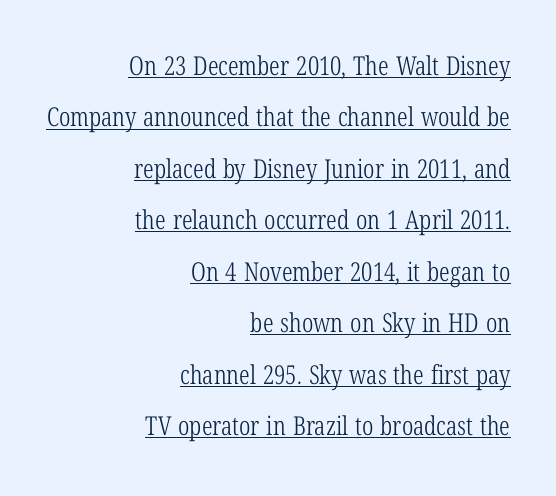
A rule runs beneath these lines of type. Stroke thickness stays within the range of a standard reading face or lighter. Quick note: interline space is abundant. Compared with typical body copy, the letter spacing here is the same. Quick note: not italic, upright. A flush-right, rag-left setting is used for this passage.
